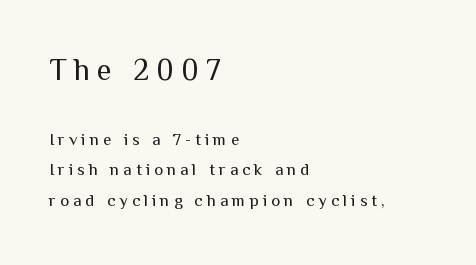
The image shows 30 px regular-weight sans-serif type, upright; set left-aligned, line spacing 1.79x, unusually wide letter spacing (+0.24 em), not underlined; the first (top) block is 1.76x larger; medium stroke contrast and a medium x-height.
